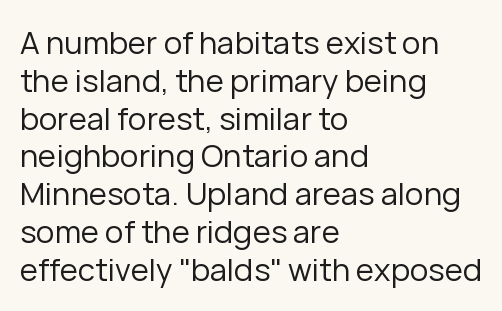
Which margin do the lines hug? The left one — the right edge is uneven. Type style note: lacks serifs. Does the lettering tilt? It doesn't — this is upright. The foot of each line stays bare and open. The horizontal fit of the characters is conventional and even.
